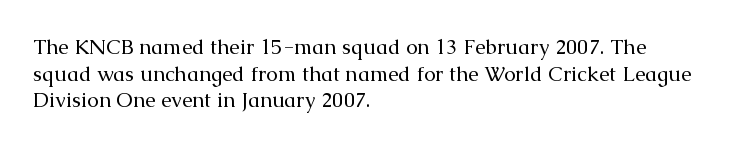
{"italic": "no", "bold": "no", "underline": "no", "align": "left", "line_spacing": "normal", "line_spacing_ratio": 1.27, "letter_spacing": "normal", "letter_spacing_em": 0.0, "glyph_px": 21}
